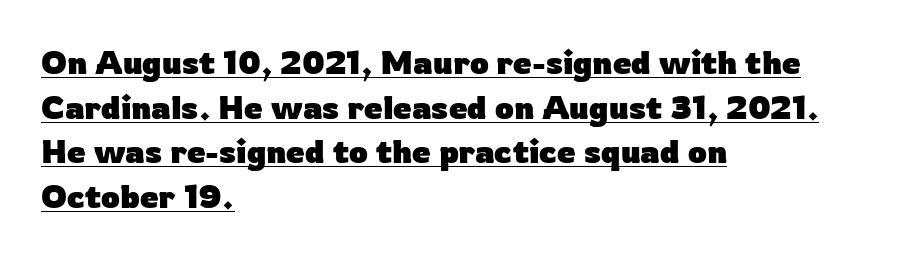
Q: Is the text bold? A: Yes.
Q: Is the text italic (slanted)? A: No, it is upright.
Q: Is the typeface a serif or a sans-serif typeface? A: Sans-serif.
Q: Is the text underlined? A: Yes.
Q: How is the paragraph aligned? A: Left-aligned.
Q: Is the spacing between letters normal or unusually wide? A: Normal.
Q: Is the spacing between lines tight, normal or loose? A: Normal.
Q: Width (condensed, normal, or wide)? A: Normal.
Q: Stroke contrast? A: Low.
Q: x-height? A: Medium.
Q: Monospaced? A: No.
